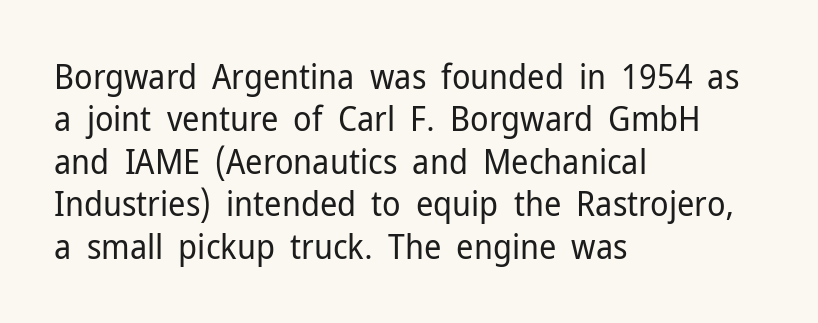
Q: Is the text bold? A: No.
Q: Is the text italic (slanted)? A: No, it is upright.
Q: Is the typeface a serif or a sans-serif typeface? A: Sans-serif.
Q: Is the text underlined? A: No.
Q: How is the paragraph aligned? A: Left-aligned.
Q: Is the spacing between letters normal or unusually wide? A: Normal.
Q: Is the spacing between lines tight, normal or loose? A: Normal.
Q: Width (condensed, normal, or wide)? A: Normal.
Q: Stroke contrast? A: Low.
Q: x-height? A: Medium.
Q: Monospaced? A: No.
